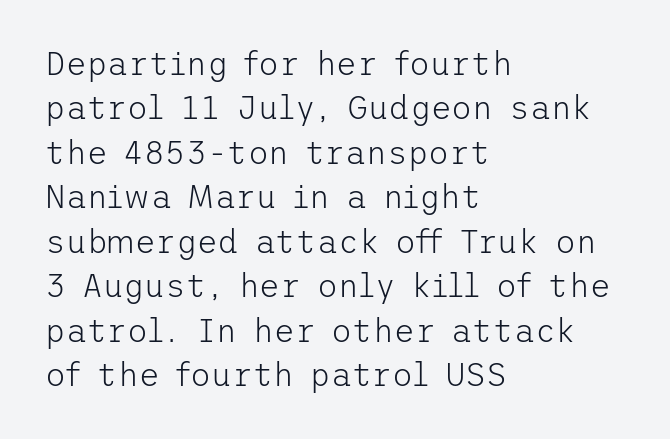
{"serif": "no", "italic": "no", "bold": "no", "weight": "light", "width": "normal", "stroke_contrast": "low", "x_height": "medium", "underline": "no", "align": "left", "line_spacing": "normal", "line_spacing_ratio": 1.39, "letter_spacing": "normal", "letter_spacing_em": 0.0, "glyph_px": 32}
